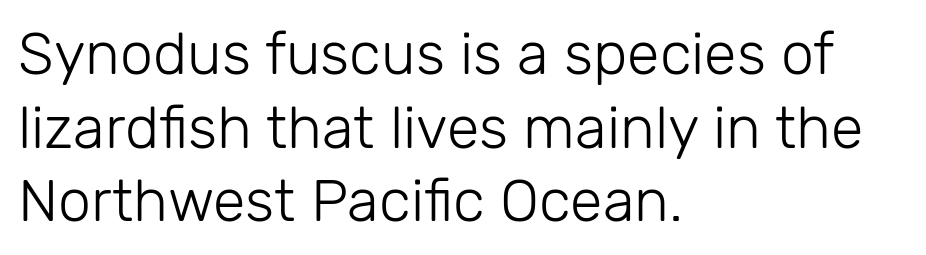
Q: Is the text bold? A: No.
Q: Is the text italic (slanted)? A: No, it is upright.
Q: Is the typeface a serif or a sans-serif typeface? A: Sans-serif.
Q: Is the text underlined? A: No.
Q: How is the paragraph aligned? A: Left-aligned.
Q: Is the spacing between letters normal or unusually wide? A: Normal.
Q: Is the spacing between lines tight, normal or loose? A: Normal.
Q: Width (condensed, normal, or wide)? A: Normal.
Q: Stroke contrast? A: Low.
Q: x-height? A: Medium.
Q: Monospaced? A: No.
